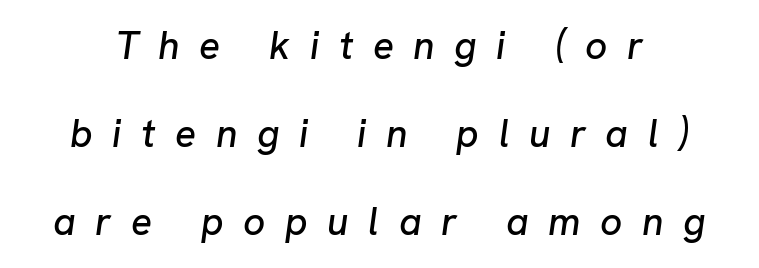
Q: Is the text italic (slanted)? A: Yes, it leans right by about 8 degrees.
Q: Is the text underlined? A: No.
Q: Is the spacing between letters normal or unusually wide? A: Unusually wide.
Q: Is the spacing between lines tight, normal or loose? A: Loose.
Q: Width (condensed, normal, or wide)? A: Normal.
Q: Stroke contrast? A: Low.
Q: x-height? A: Medium.
Q: Monospaced? A: No.
